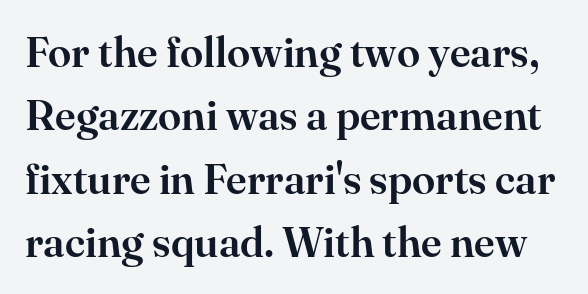
The image shows 42 px serif type, upright; set normal line spacing (1.51x), normal letter spacing, not underlined; high stroke contrast and a small x-height.
